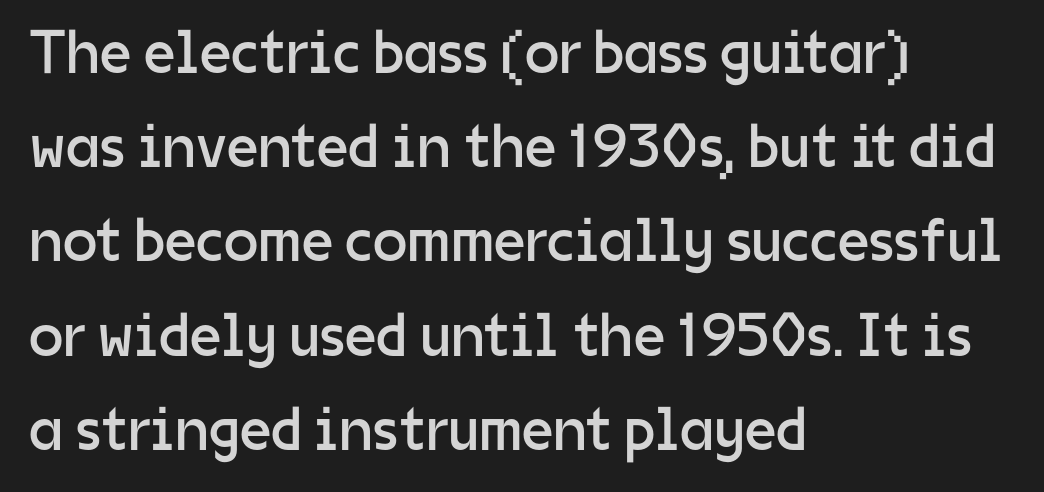
{"serif": "no", "italic": "no", "bold": "no", "weight": "regular", "width": "normal", "stroke_contrast": "low", "x_height": "medium", "monospaced": "no", "underline": "no", "align": "left", "line_spacing": "normal", "line_spacing_ratio": 1.52, "letter_spacing": "normal", "letter_spacing_em": 0.0, "glyph_px": 62}
